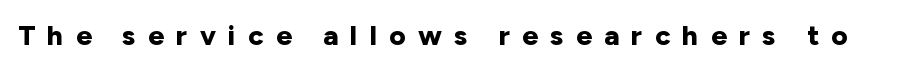
The image shows 28 px bold sans-serif type, upright; set unusually wide letter spacing (+0.44 em), not underlined; low stroke contrast and a medium x-height.
